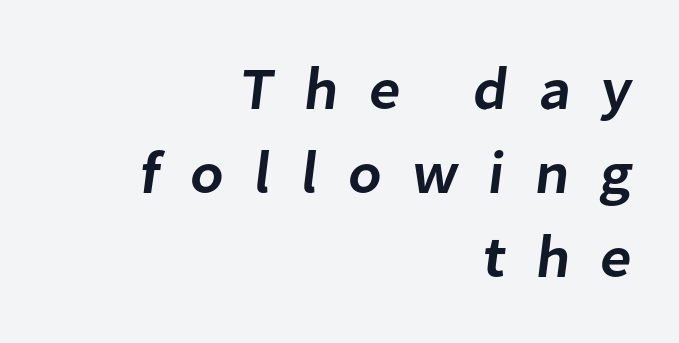
The image shows 60 px semibold sans-serif type; set right-aligned, normal line spacing (1.4x), unusually wide letter spacing (+0.5 em), not underlined; low stroke contrast and a medium x-height.
